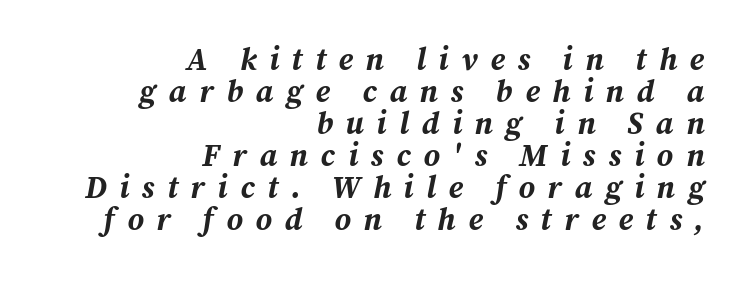
Q: Is the text bold? A: Yes.
Q: Is the text italic (slanted)? A: Yes, it leans right by about 12 degrees.
Q: Is the text underlined? A: No.
Q: How is the paragraph aligned? A: Right-aligned.
Q: Is the spacing between letters normal or unusually wide? A: Unusually wide.
Q: Is the spacing between lines tight, normal or loose? A: Tight.
Q: Width (condensed, normal, or wide)? A: Normal.
Q: Stroke contrast? A: Medium.
Q: x-height? A: Medium.
Q: Monospaced? A: No.
